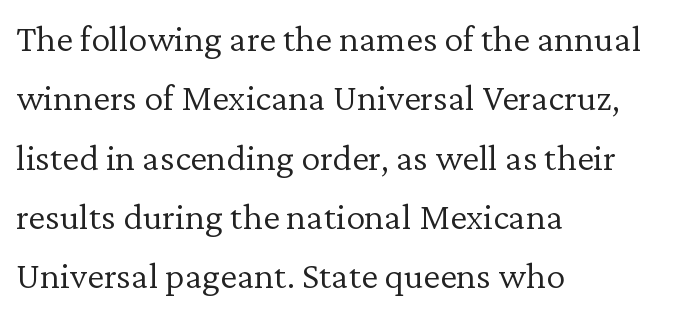
Normally led — the rows are evenly, conventionally spaced. The strokes carry an ordinary text weight at most. A classic flush-left, rag-right setting is used for this passage. The letters sit at their default tracking, neither squeezed nor spread. Proportional: the letters do not fall into vertical columns.
